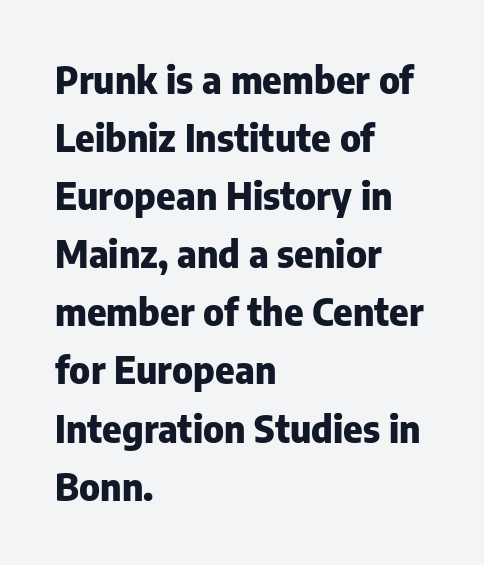
{"serif": "no", "italic": "no", "bold": "yes", "weight": "heavy", "width": "normal", "stroke_contrast": "low", "x_height": "medium", "monospaced": "no", "underline": "no", "align": "left", "line_spacing": "normal", "line_spacing_ratio": 1.57, "letter_spacing": "normal", "letter_spacing_em": 0.0, "glyph_px": 37}
